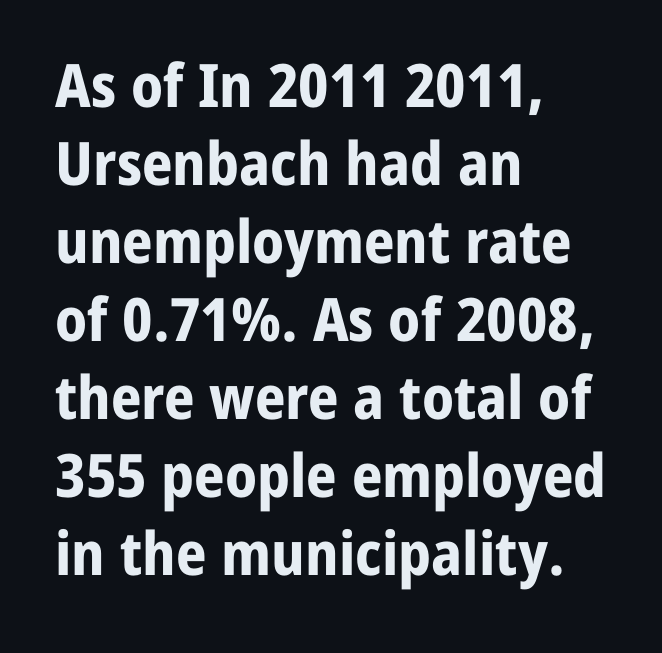
The image shows 60 px bold sans-serif type, upright; set left-aligned, normal line spacing (1.3x), normal letter spacing, not underlined; low stroke contrast and a medium x-height.
